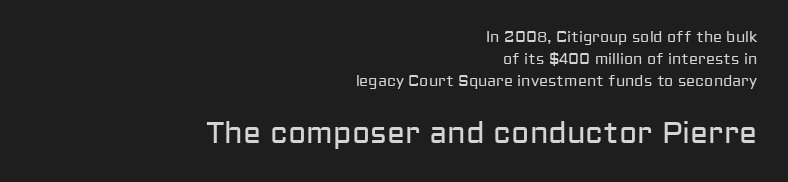
Visually, the bottom section dominates because its glyphs are scaled up. Character widths vary here, with narrow letters taking less room than wide ones. Ascenders rise straight up at ninety degrees. Where is the straight margin? On the right.
